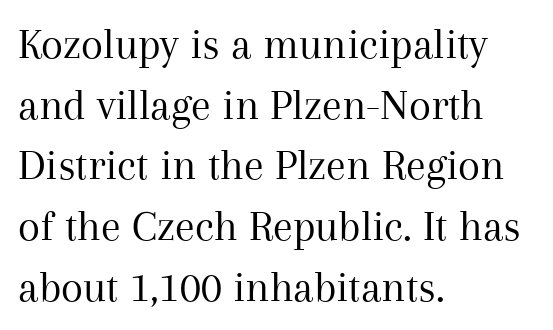
Q: Is the text bold? A: No.
Q: Is the text italic (slanted)? A: No, it is upright.
Q: Is the typeface a serif or a sans-serif typeface? A: Serif.
Q: Is the text underlined? A: No.
Q: How is the paragraph aligned? A: Left-aligned.
Q: Is the spacing between letters normal or unusually wide? A: Normal.
Q: Is the spacing between lines tight, normal or loose? A: Normal.
Q: Width (condensed, normal, or wide)? A: Normal.
Q: Stroke contrast? A: Medium.
Q: x-height? A: Medium.
Q: Monospaced? A: No.
